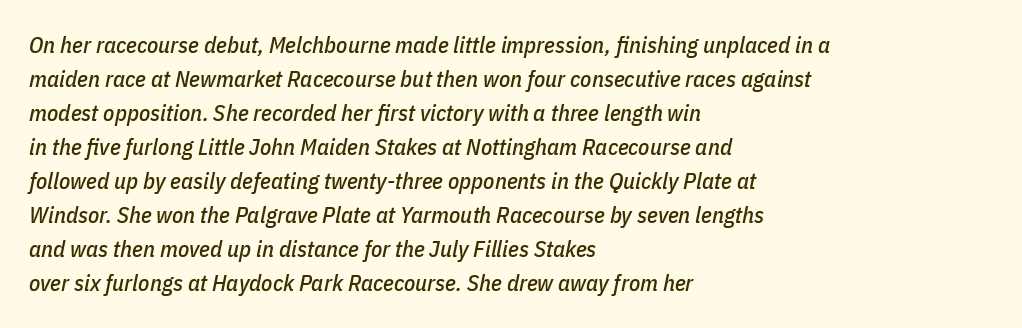
The image shows 23 px text type, italic (leaning right); set left-aligned, normal line spacing (1.48x), normal letter spacing, not underlined.
